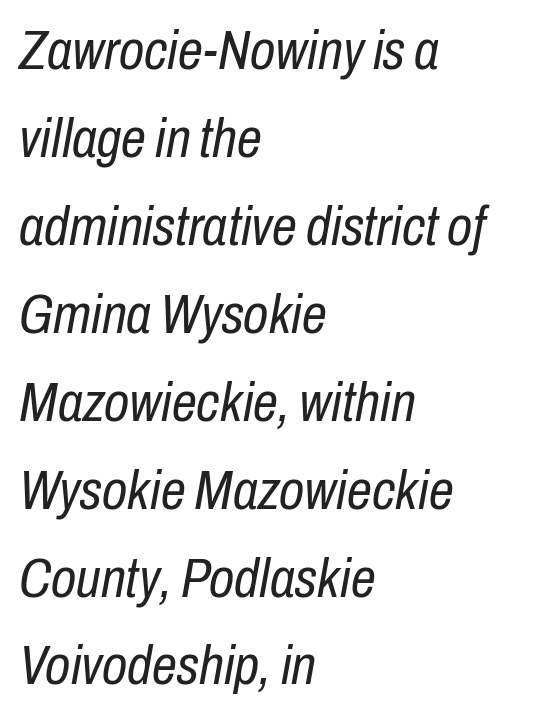
{"italic": "yes", "lean": "right", "slant_degrees": 10, "bold": "no", "weight": "regular", "width": "condensed", "stroke_contrast": "low", "x_height": "medium", "monospaced": "no", "underline": "no", "align": "left", "line_spacing": "normal", "line_spacing_ratio": 1.57, "letter_spacing": "normal", "letter_spacing_em": 0.0, "glyph_px": 56}
